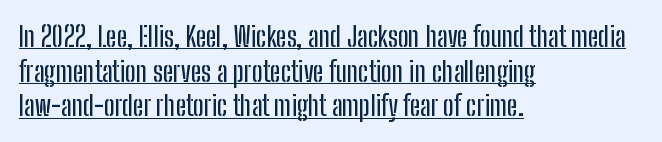
Q: Is the text italic (slanted)? A: No, it is upright.
Q: Is the typeface a serif or a sans-serif typeface? A: Sans-serif.
Q: Is the text underlined? A: Yes.
Q: How is the paragraph aligned? A: Left-aligned.
Q: Is the spacing between letters normal or unusually wide? A: Normal.
Q: Width (condensed, normal, or wide)? A: Condensed.
Q: Stroke contrast? A: Low.
Q: x-height? A: Medium.
Q: Monospaced? A: No.
